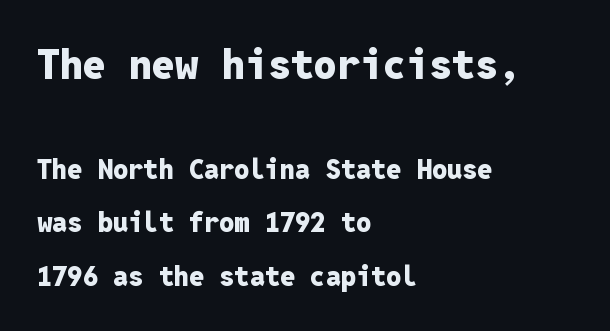
{"serif": "no", "italic": "no", "bold": "yes", "weight": "heavy", "width": "normal", "stroke_contrast": "low", "x_height": "medium", "monospaced": "yes", "underline": "no", "align": "left", "line_spacing": "loose", "line_spacing_ratio": 1.98, "letter_spacing": "normal", "letter_spacing_em": 0.0, "larger_block": "first", "size_ratio": 1.52, "glyph_px": 41}
